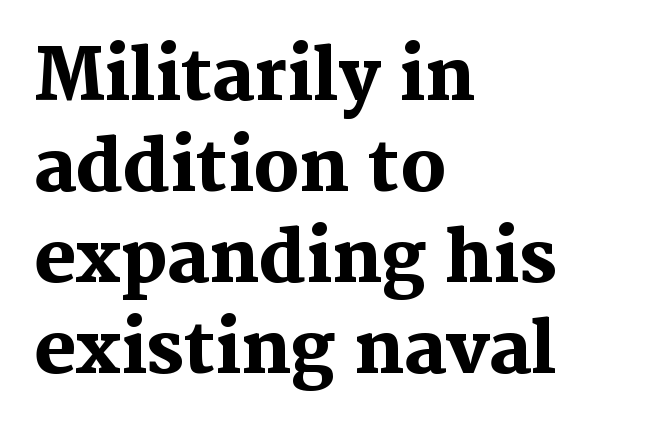
Do the characters align in a grid? No, the font is proportional. The typeface chosen for these lines features serifs. Nope, not italic — everything's standing straight. The area under the type is left untouched.
